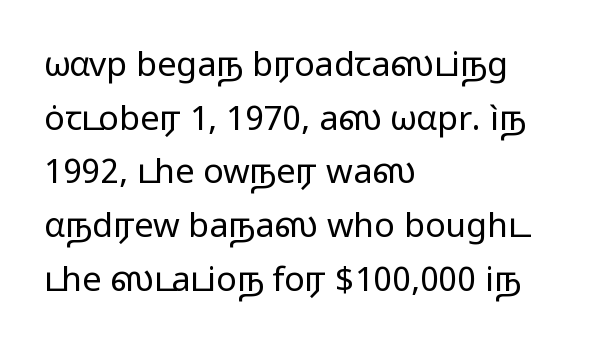
{"serif": "no", "italic": "no", "bold": "no", "weight": "regular", "width": "wide", "stroke_contrast": "low", "x_height": "medium", "monospaced": "no", "underline": "no", "align": "left", "line_spacing": "normal", "line_spacing_ratio": 1.58, "letter_spacing": "normal", "letter_spacing_em": 0.0, "glyph_px": 34}
